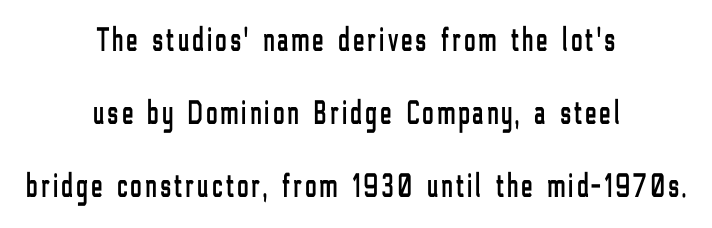
{"serif": "no", "italic": "no", "width": "condensed", "stroke_contrast": "low", "x_height": "medium", "monospaced": "no", "underline": "no", "align": "center", "line_spacing": "loose", "line_spacing_ratio": 2.15, "glyph_px": 34}
